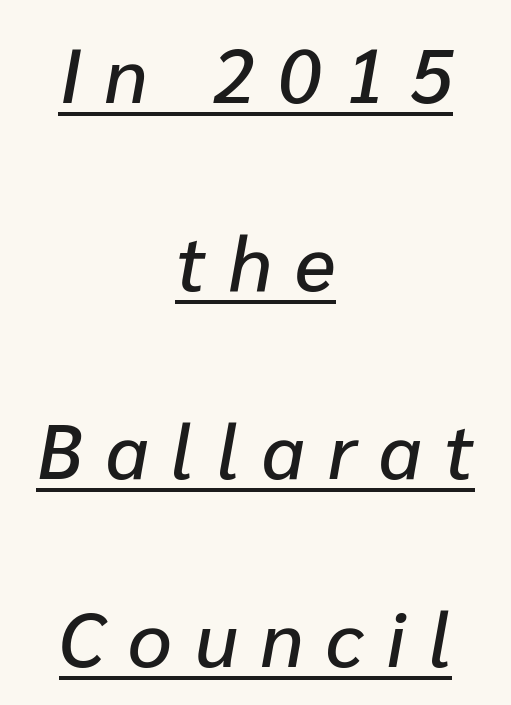
{"italic": "yes", "lean": "right", "slant_degrees": 10, "width": "normal", "stroke_contrast": "low", "x_height": "medium", "monospaced": "no", "underline": "yes", "align": "center", "line_spacing": "loose", "line_spacing_ratio": 2.44, "letter_spacing": "wide", "letter_spacing_em": 0.3, "glyph_px": 77}
